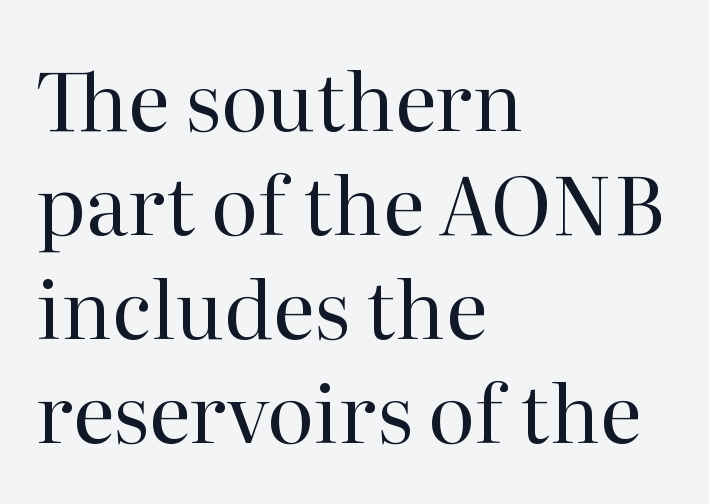
The image shows 80 px regular-weight serif type, upright; set left-aligned, normal line spacing (1.3x), normal letter spacing, not underlined; high stroke contrast and a medium x-height.
